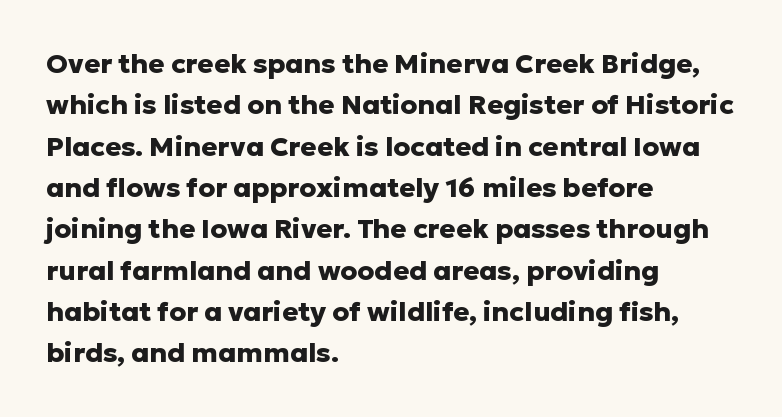
{"italic": "no", "bold": "yes", "underline": "no", "align": "left", "line_spacing": "normal", "line_spacing_ratio": 1.53, "letter_spacing": "normal", "letter_spacing_em": 0.0, "glyph_px": 27}
